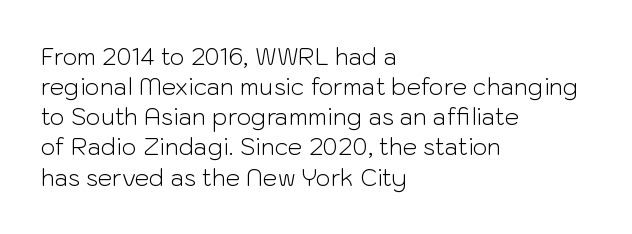
{"italic": "no", "bold": "no", "underline": "no", "align": "left", "line_spacing": "normal", "line_spacing_ratio": 1.31, "letter_spacing": "normal", "letter_spacing_em": 0.0, "glyph_px": 23}
